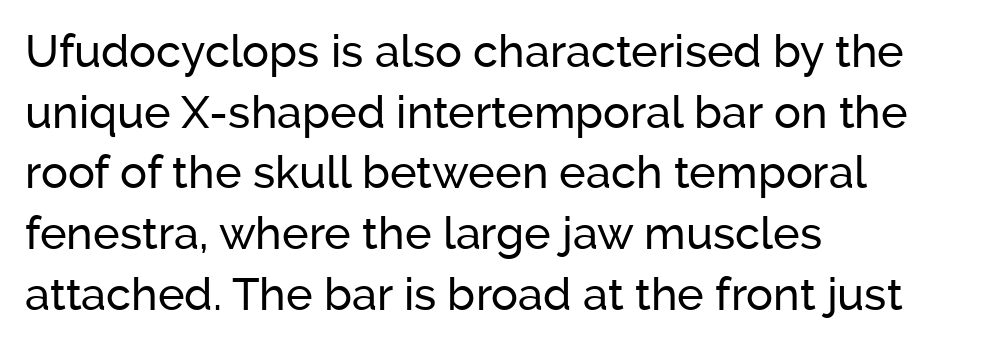
Q: Is the text italic (slanted)? A: No, it is upright.
Q: Is the typeface a serif or a sans-serif typeface? A: Sans-serif.
Q: Is the text underlined? A: No.
Q: How is the paragraph aligned? A: Left-aligned.
Q: Is the spacing between letters normal or unusually wide? A: Normal.
Q: Is the spacing between lines tight, normal or loose? A: Normal.
Q: Width (condensed, normal, or wide)? A: Normal.
Q: Stroke contrast? A: Low.
Q: x-height? A: Medium.
Q: Monospaced? A: No.
